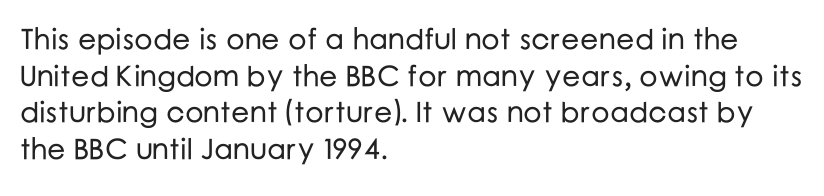
Font category for this specimen: sans-serif. Decoration check: the copy has no underline. This sample is left-justified, so line endings fall wherever the words run out. You can tell it's not italic because the verticals are truly vertical.
